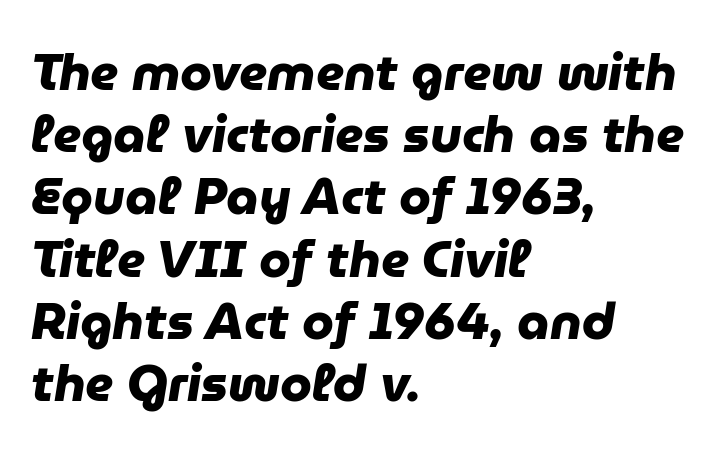
{"serif": "no", "bold": "yes", "weight": "heavy", "width": "normal", "stroke_contrast": "low", "x_height": "medium", "monospaced": "no", "underline": "no", "align": "left", "line_spacing_ratio": 1.22, "letter_spacing": "normal", "letter_spacing_em": 0.0, "glyph_px": 51}
